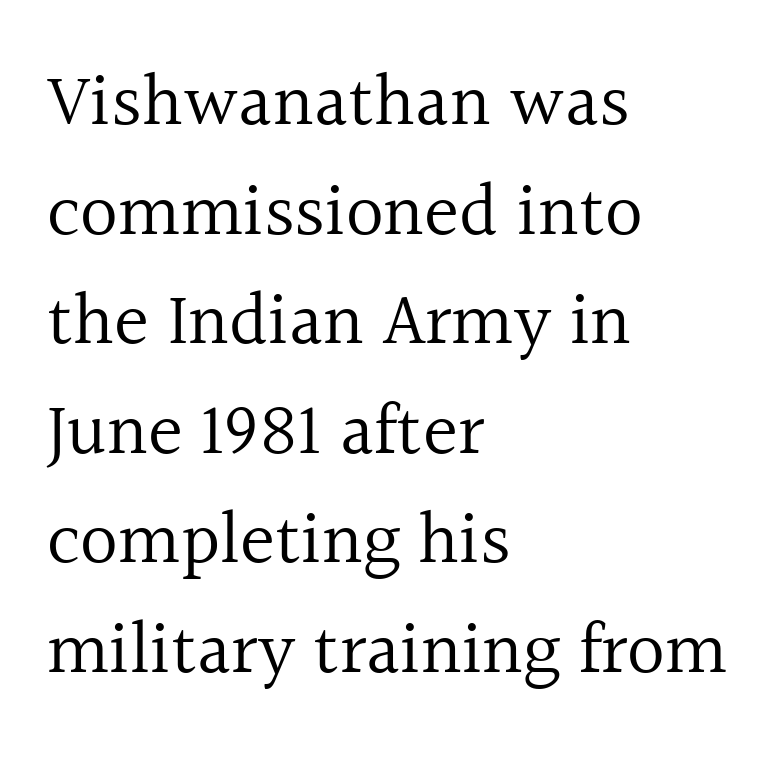
{"serif": "yes", "italic": "no", "bold": "no", "weight": "regular", "width": "normal", "x_height": "medium", "monospaced": "no", "underline": "no", "align": "left", "line_spacing": "normal", "line_spacing_ratio": 1.48, "letter_spacing": "normal", "letter_spacing_em": 0.0, "glyph_px": 74}
